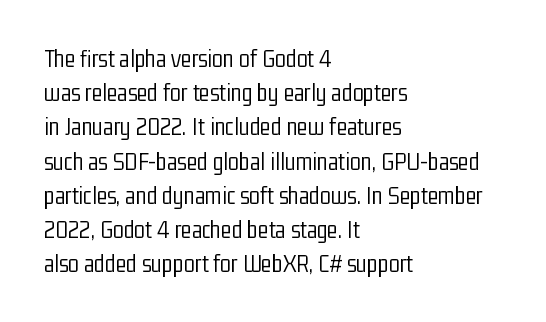
The image shows 25 px text type, upright; set left-aligned, normal line spacing (1.37x), normal letter spacing, not underlined.
